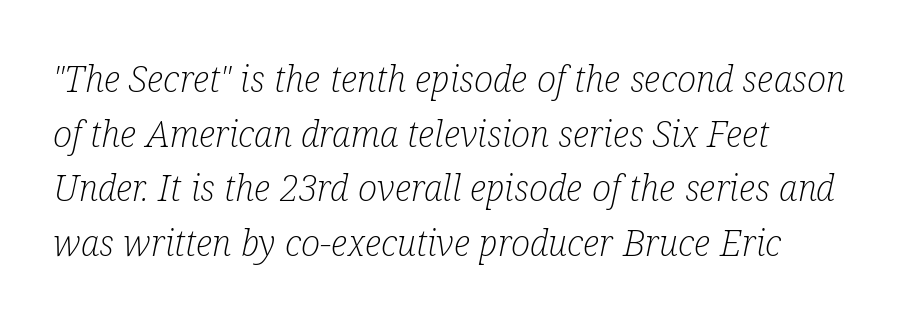
{"serif": "yes", "italic": "yes", "lean": "right", "slant_degrees": 12, "bold": "no", "weight": "light", "width": "condensed", "stroke_contrast": "low", "x_height": "medium", "monospaced": "no", "underline": "no", "align": "left", "line_spacing": "normal", "line_spacing_ratio": 1.52, "letter_spacing": "normal", "letter_spacing_em": 0.0, "glyph_px": 36}
